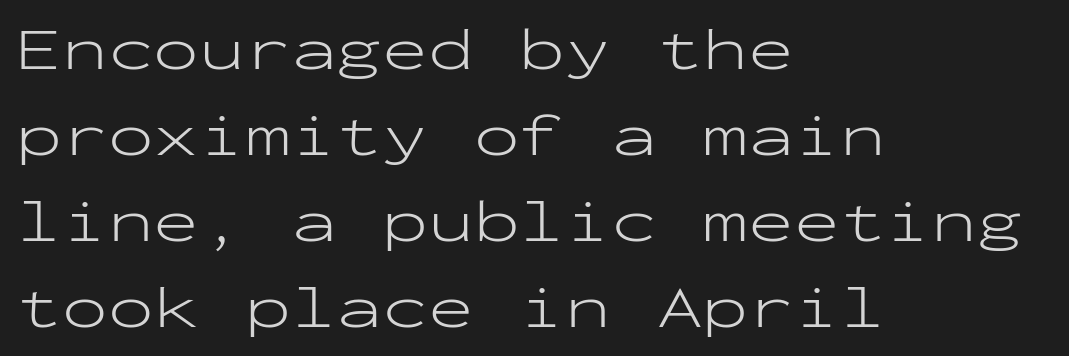
The face looks like a standard text weight, possibly lighter. The characters display no serif detailing; their extremities are plain. Default kerning and tracking; the words read as compact shapes. Regular leading. Think of a typewriter: that constant character pitch is what you see here.
